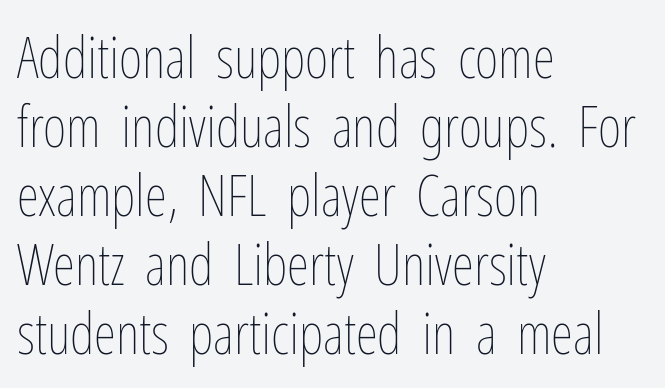
{"italic": "no", "bold": "no", "weight": "thin", "width": "condensed", "stroke_contrast": "low", "x_height": "medium", "monospaced": "no", "underline": "no", "align": "left", "line_spacing_ratio": 1.21, "letter_spacing": "normal", "letter_spacing_em": 0.0, "glyph_px": 57}
